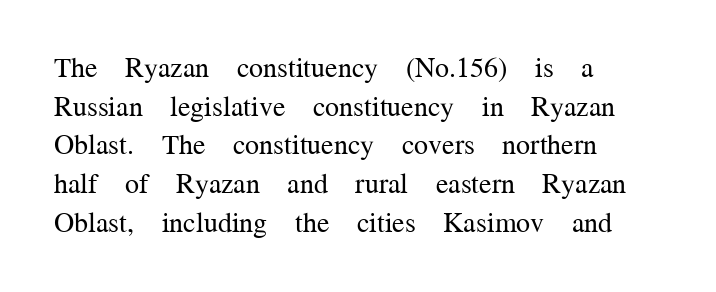
Each letter keeps its own natural width here, so spacing adapts to shape. The weight tops out at a normal text grade. A typesetter would label this face a serif. The line-height multiplier appears to be the usual default. This sample uses an upright cut, with every glyph sitting square on the baseline.
